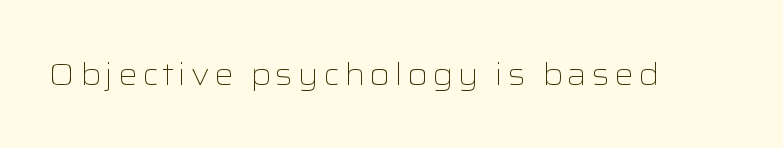
Beneath every word, the page is bare. The letters stand upright; this is a roman face. A quiet, ordinary-to-light weight characterises the typeface. The passage shown is typed in a proportional face where columns would drift. Regarding serifs, this sample does without them.
